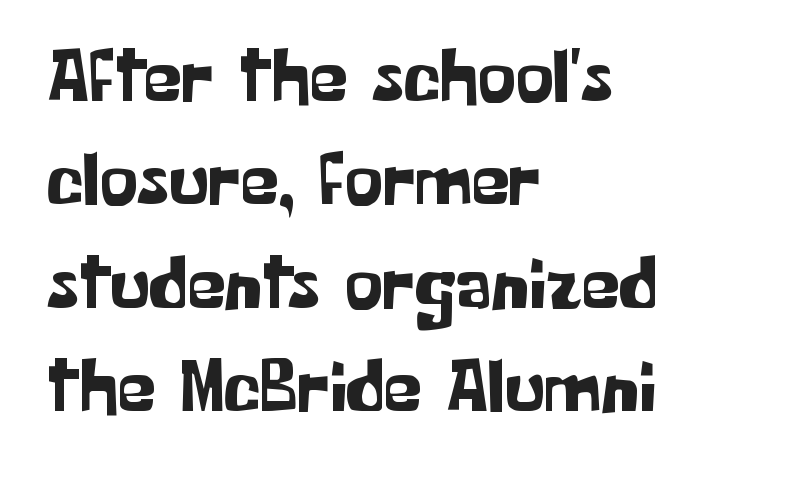
{"serif": "no", "italic": "no", "width": "normal", "stroke_contrast": "low", "x_height": "medium", "monospaced": "no", "underline": "no", "align": "left", "line_spacing": "normal", "line_spacing_ratio": 1.36, "letter_spacing": "normal", "letter_spacing_em": 0.0, "glyph_px": 76}
